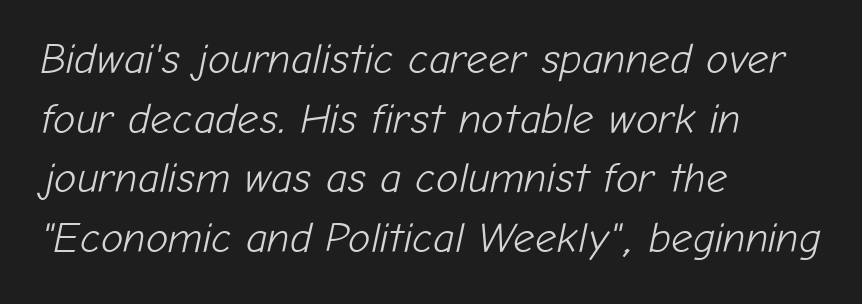
The image shows 42 px light type, italic (leaning right); set left-aligned, normal line spacing (1.42x), normal letter spacing, not underlined; low stroke contrast and a medium x-height.
